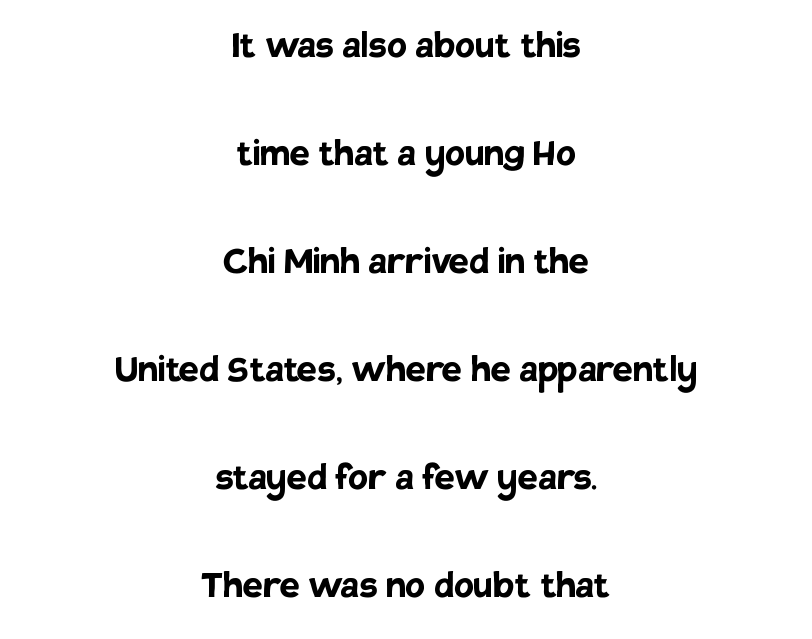
Q: Is the text bold? A: Yes.
Q: Is the text italic (slanted)? A: No, it is upright.
Q: Is the typeface a serif or a sans-serif typeface? A: Sans-serif.
Q: Is the text underlined? A: No.
Q: How is the paragraph aligned? A: Centered.
Q: Is the spacing between letters normal or unusually wide? A: Normal.
Q: Is the spacing between lines tight, normal or loose? A: Loose.
Q: Width (condensed, normal, or wide)? A: Normal.
Q: Stroke contrast? A: Low.
Q: x-height? A: Large.
Q: Monospaced? A: No.
